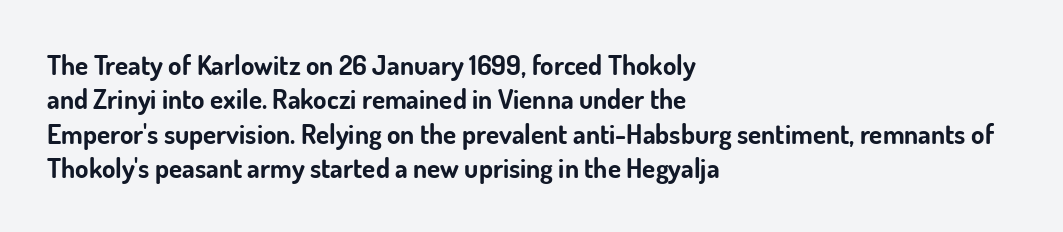
A typesetter would mark this as roman, not italic. Does the copy run flush right? No — it runs flush left. These words are printed bold, with thick strokes throughout. Successive baselines arrive at the customary interval. Caption: standard tracking, unaltered.
